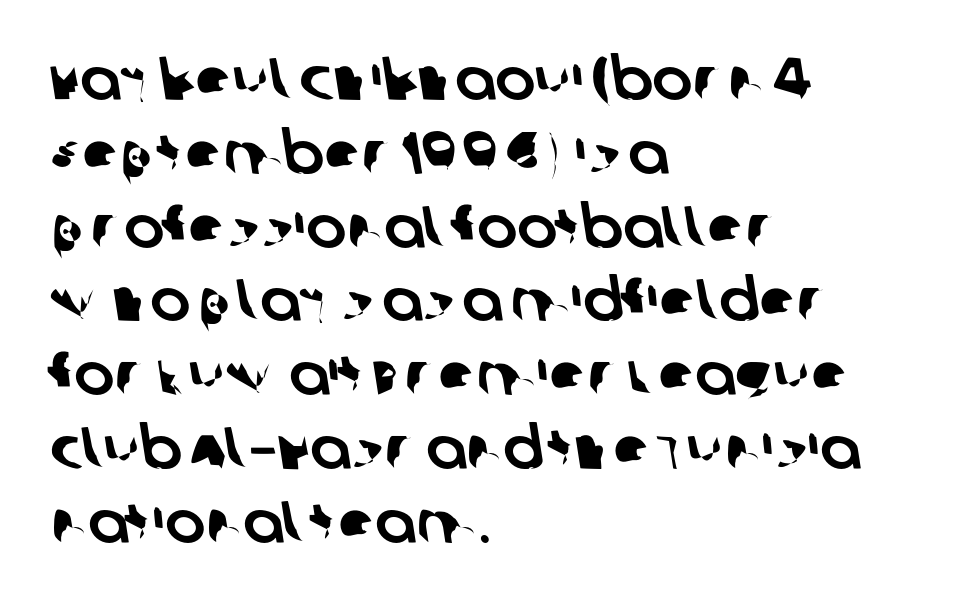
{"serif": "no", "width": "normal", "stroke_contrast": "low", "x_height": "large", "monospaced": "no", "underline": "no", "align": "left", "line_spacing_ratio": 1.23, "letter_spacing": "normal", "letter_spacing_em": 0.0, "glyph_px": 60}
